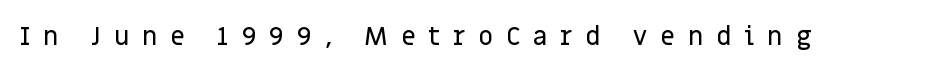
Nobody drew a line under any word here. The line texture is sparse and dotted thanks to wide tracking. The lettering holds an erect, upright posture throughout.
